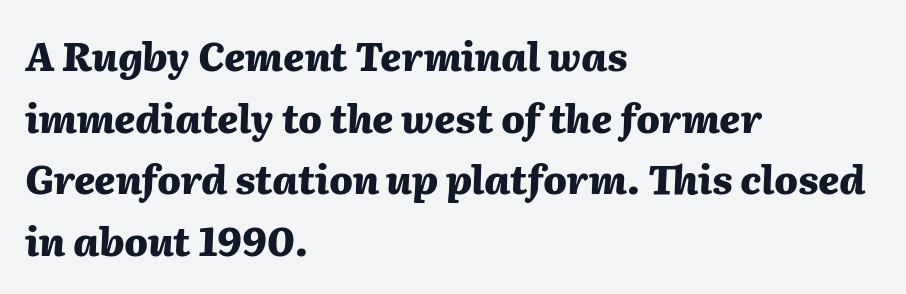
The tracking reads as untouched default to a designer's eye. Teacher's note: observe the even left margin — that is flush-left alignment. A normal amount of white space separates one row of letters from the next. If you drew a line through each stem, it would be angled. Students, this is bold: see how much ink each stroke carries.
